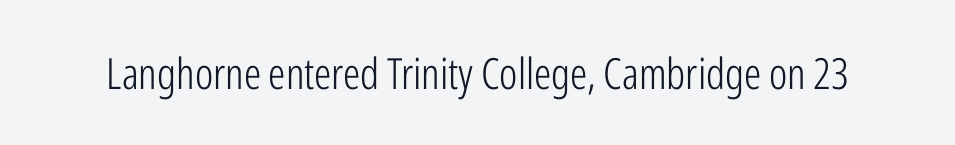
The image shows 43 px light, condensed sans-serif type, upright; set normal letter spacing, not underlined; low stroke contrast and a medium x-height.
